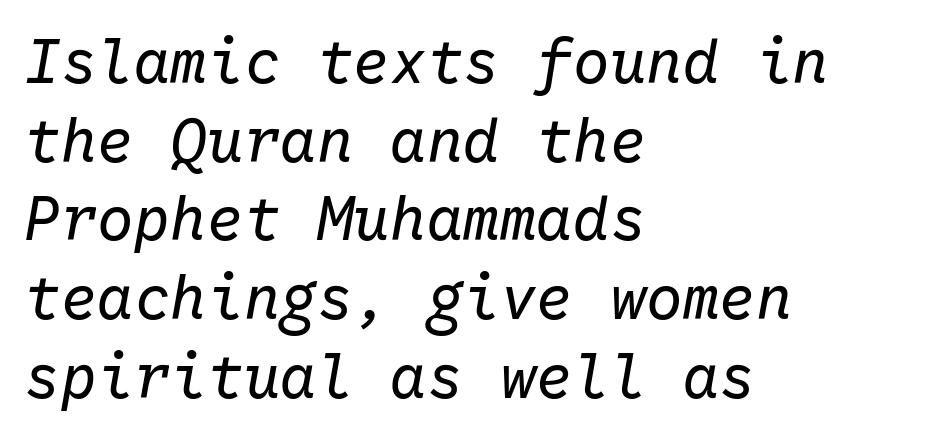
The image shows 61 px regular-weight type, italic (leaning right), monospaced; set left-aligned, normal line spacing (1.29x), normal letter spacing, not underlined; low stroke contrast and a medium x-height.
